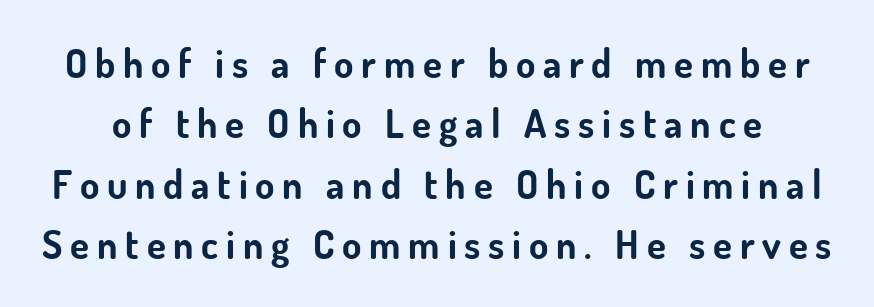
Q: Is the text bold? A: Yes.
Q: Is the text italic (slanted)? A: No, it is upright.
Q: Is the typeface a serif or a sans-serif typeface? A: Sans-serif.
Q: Is the text underlined? A: No.
Q: Is the spacing between letters normal or unusually wide? A: Unusually wide.
Q: Is the spacing between lines tight, normal or loose? A: Normal.
Q: Width (condensed, normal, or wide)? A: Normal.
Q: Stroke contrast? A: Low.
Q: x-height? A: Small.
Q: Monospaced? A: No.
